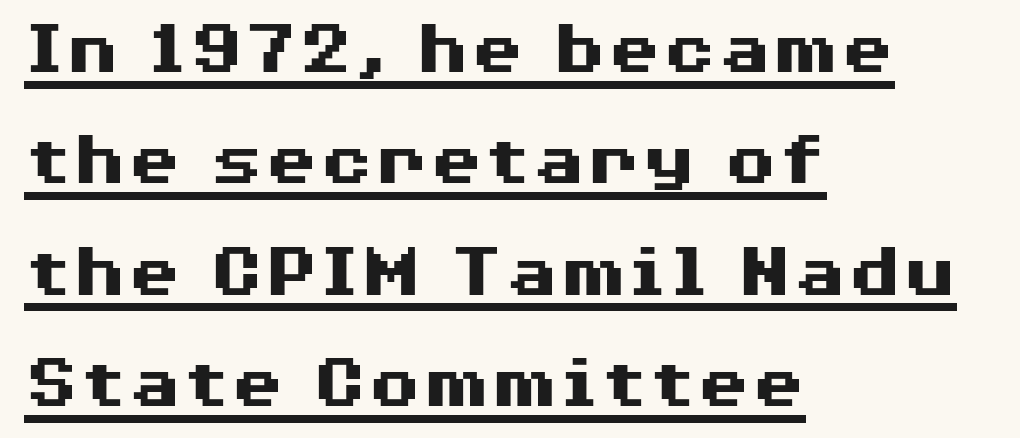
{"serif": "no", "italic": "no", "bold": "yes", "weight": "heavy", "width": "wide", "stroke_contrast": "medium", "x_height": "medium", "monospaced": "no", "underline": "yes", "align": "left", "line_spacing": "normal", "line_spacing_ratio": 1.41, "letter_spacing": "normal", "letter_spacing_em": 0.0, "glyph_px": 79}
